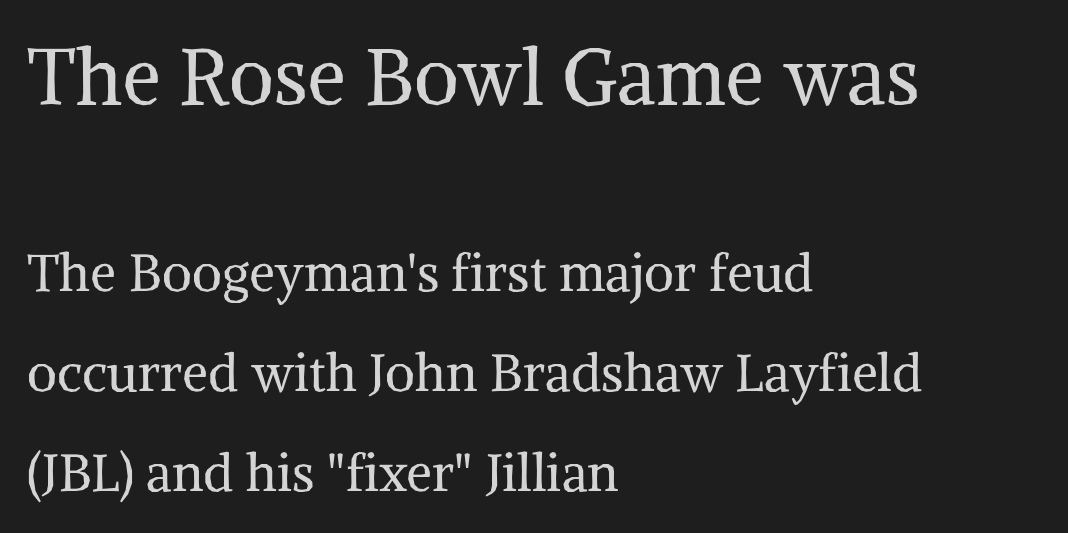
The image shows 78 px regular-weight serif type, upright; set left-aligned, loose line spacing (1.92x), normal letter spacing, not underlined; the first (top) block is 1.5x larger; medium stroke contrast and a medium x-height.
